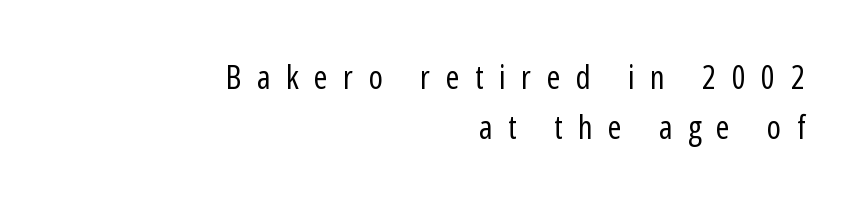
Q: Is the text bold? A: No.
Q: Is the text italic (slanted)? A: No, it is upright.
Q: Is the typeface a serif or a sans-serif typeface? A: Sans-serif.
Q: Is the text underlined? A: No.
Q: How is the paragraph aligned? A: Right-aligned.
Q: Is the spacing between letters normal or unusually wide? A: Unusually wide.
Q: Is the spacing between lines tight, normal or loose? A: Normal.
Q: Width (condensed, normal, or wide)? A: Condensed.
Q: Stroke contrast? A: Low.
Q: x-height? A: Medium.
Q: Monospaced? A: No.
